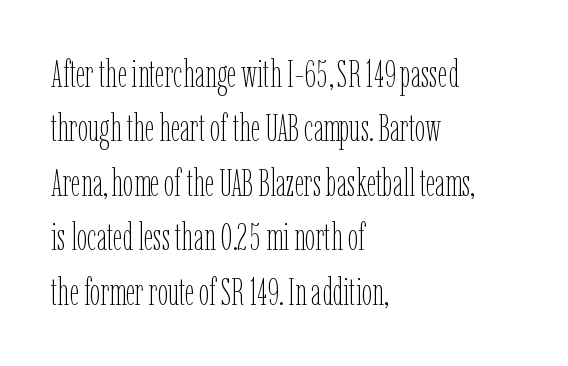
The image shows 37 px thin, condensed type, upright; set left-aligned, normal line spacing (1.47x), normal letter spacing, not underlined; low stroke contrast and a medium x-height.
